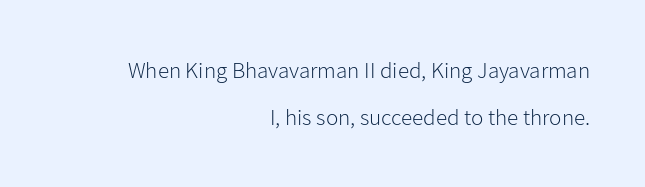
Q: Is the text bold? A: No.
Q: Is the text italic (slanted)? A: No, it is upright.
Q: Is the text underlined? A: No.
Q: How is the paragraph aligned? A: Right-aligned.
Q: Is the spacing between letters normal or unusually wide? A: Normal.
Q: Is the spacing between lines tight, normal or loose? A: Loose.
